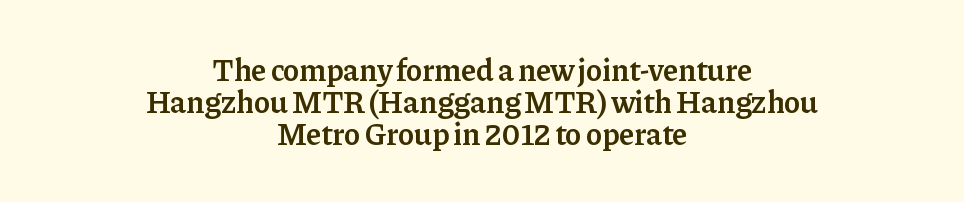
{"serif": "yes", "italic": "no", "bold": "semi", "weight": "semibold", "width": "normal", "stroke_contrast": "low", "x_height": "medium", "monospaced": "no", "underline": "no", "align": "center", "line_spacing": "tight", "line_spacing_ratio": 1.04, "letter_spacing": "normal", "letter_spacing_em": 0.0, "glyph_px": 31}
